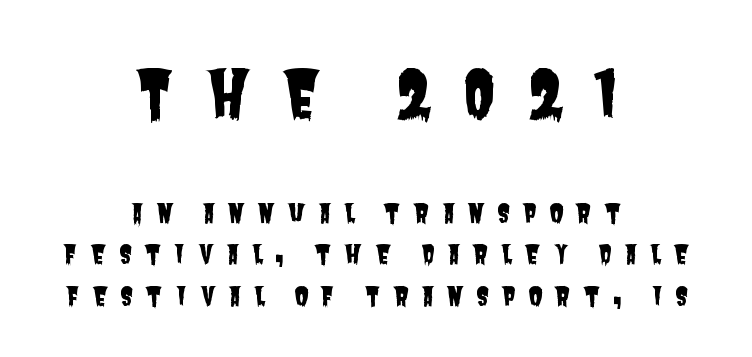
Two sizes are in play, and the larger belongs to the first block. These lines are composed in type without serifs. Short and long lines alike share a common midpoint. This block has exactly the height ordinary leading produces. Proportional: the letters do not fall into vertical columns.
